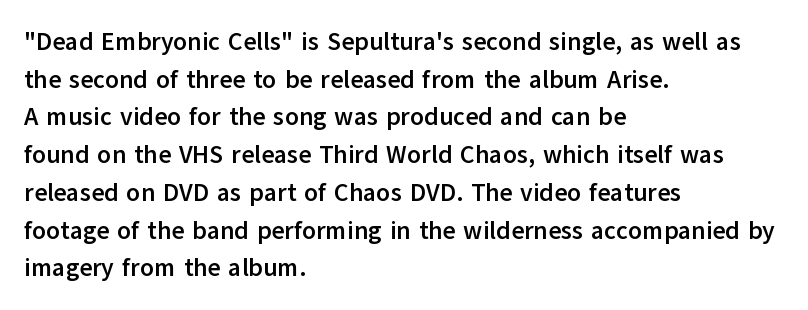
{"italic": "no", "bold": "yes", "underline": "no", "align": "left", "line_spacing": "normal", "line_spacing_ratio": 1.51, "letter_spacing": "normal", "letter_spacing_em": 0.0, "glyph_px": 25}
